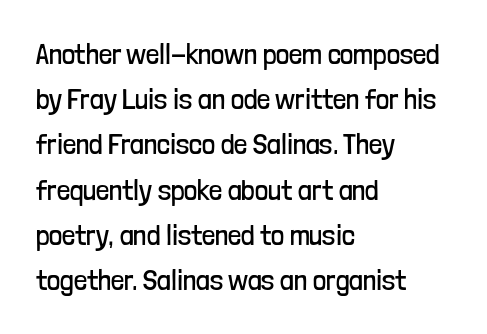
{"serif": "no", "italic": "no", "bold": "no", "weight": "regular", "width": "condensed", "stroke_contrast": "low", "x_height": "medium", "monospaced": "no", "underline": "no", "align": "left", "line_spacing": "normal", "line_spacing_ratio": 1.56, "letter_spacing": "normal", "letter_spacing_em": 0.0, "glyph_px": 29}
